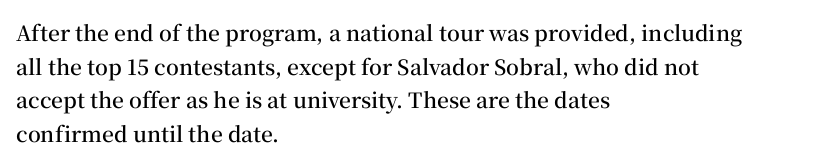
In terms of leading, this rendering sits right in the middle. These words are printed semibold, heavier than regular yet not bold. One-word summary of the alignment: left. Underline: absent.
